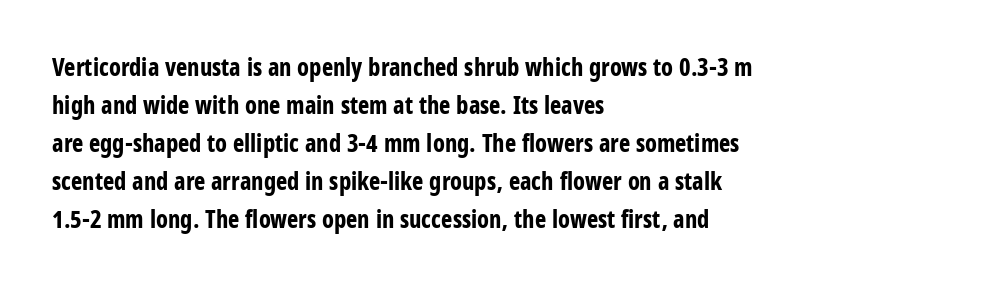
The image shows 24 px bold type, upright; set left-aligned, normal line spacing (1.58x), normal letter spacing, not underlined.
